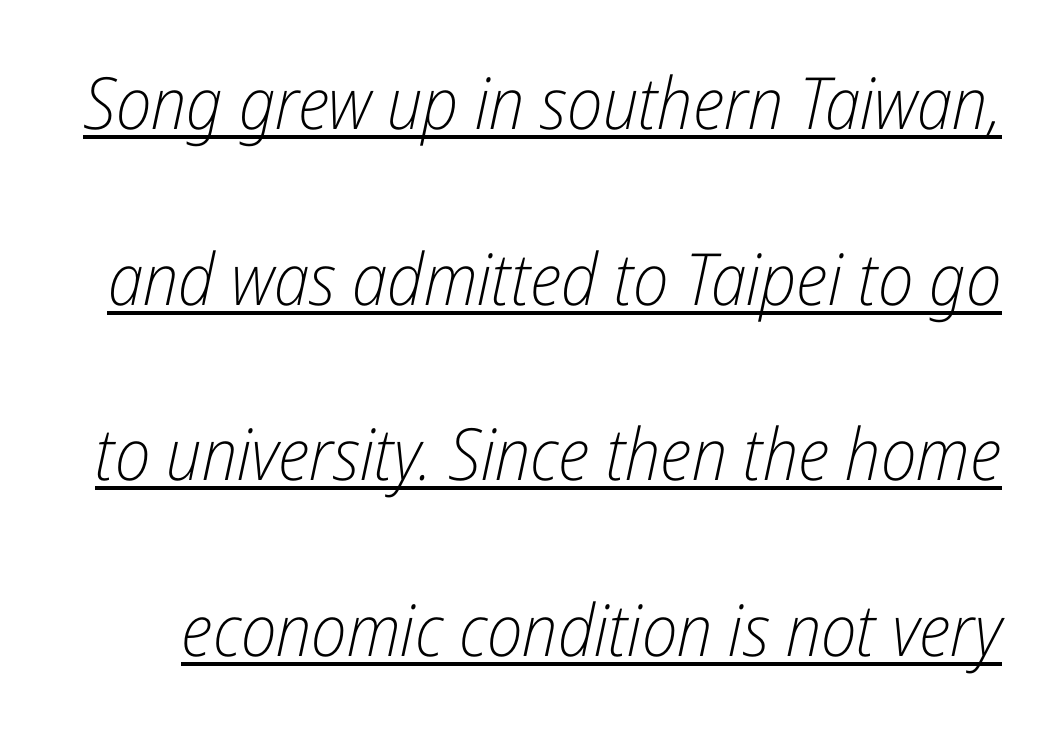
Each stroke keeps to a modest, everyday thickness or less. Baseline-to-baseline distance is far greater than the letter height. This rendering features underlined lettering. The face used here is proportionally spaced, like ordinary book or web type. Nobody touched the tracking dial on this one. The specimen reads as italic at a glance.
